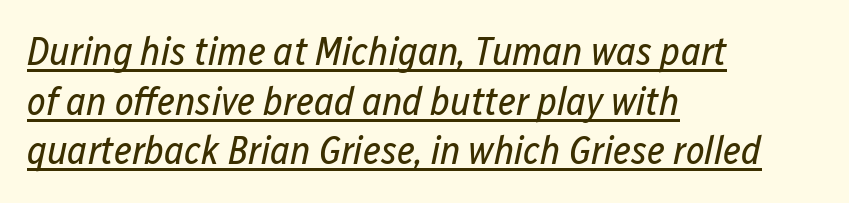
{"italic": "yes", "lean": "right", "slant_degrees": 12, "bold": "no", "weight": "regular", "width": "condensed", "stroke_contrast": "low", "x_height": "medium", "monospaced": "no", "underline": "yes", "align": "left", "line_spacing_ratio": 1.24, "letter_spacing": "normal", "letter_spacing_em": 0.0, "glyph_px": 40}
